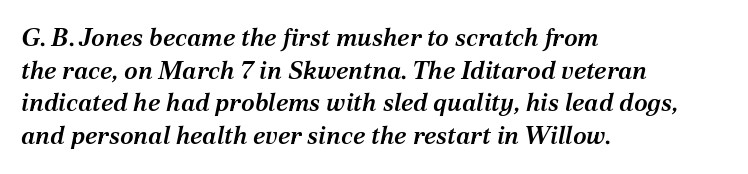
Q: Is the text bold? A: Semi-bold.
Q: Is the text italic (slanted)? A: Yes, it leans right by about 12 degrees.
Q: Is the text underlined? A: No.
Q: How is the paragraph aligned? A: Left-aligned.
Q: Is the spacing between letters normal or unusually wide? A: Normal.
Q: Is the spacing between lines tight, normal or loose? A: Normal.
